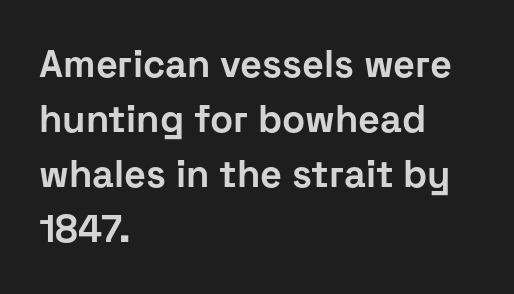
Q: Is the text bold? A: Yes.
Q: Is the text italic (slanted)? A: No, it is upright.
Q: Is the typeface a serif or a sans-serif typeface? A: Sans-serif.
Q: Is the text underlined? A: No.
Q: How is the paragraph aligned? A: Left-aligned.
Q: Is the spacing between letters normal or unusually wide? A: Normal.
Q: Is the spacing between lines tight, normal or loose? A: Normal.
Q: Width (condensed, normal, or wide)? A: Normal.
Q: Stroke contrast? A: Low.
Q: x-height? A: Medium.
Q: Monospaced? A: No.
